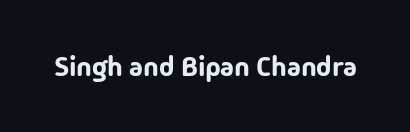
Tracking here is standard; glyphs follow each other at the usual distance. You can tell it's not italic because the verticals are truly vertical. Typographically, this falls in the sans-serif category. The letters advance in unequal steps, a hallmark of proportional type. No word sits above an underline.
